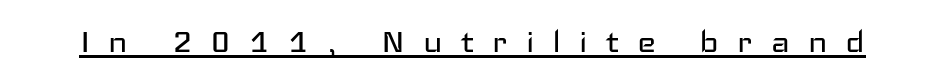
{"serif": "no", "italic": "no", "bold": "no", "weight": "regular", "width": "wide", "stroke_contrast": "low", "x_height": "medium", "monospaced": "no", "underline": "yes", "letter_spacing": "wide", "letter_spacing_em": 0.45, "glyph_px": 40}
